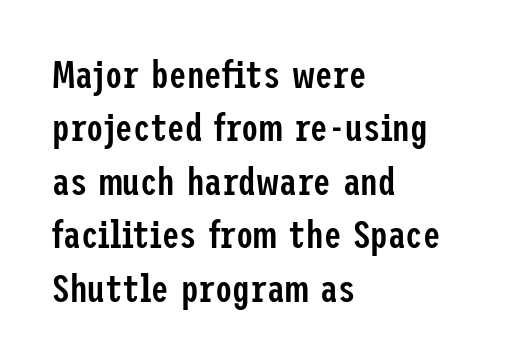
Reading down the block, your eye returns to a fixed left position each line. The face used here is rendered with its standard letterfit. Notice how the stems are strictly vertical — no italics here. Students, observe: this is what conventionally led text looks like.
